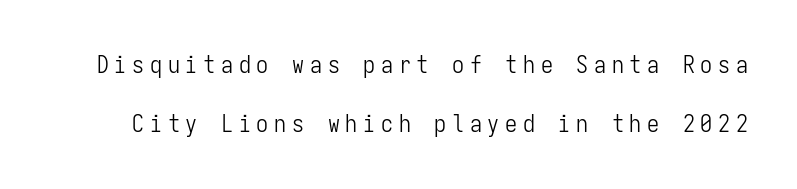
The image shows 24 px text type, upright; set loose line spacing (2.46x), unusually wide letter spacing (+0.24 em), not underlined.
